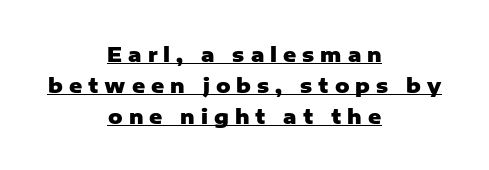
No italicization has been applied; the sample stays upright. Does extra space separate the letters? Yes, quite a lot of it. Notice how descenders clear the ascenders below comfortably — that's standard leading. The paragraph has two soft edges and a firm central axis. Does a line run under the words? Yes, clearly.
